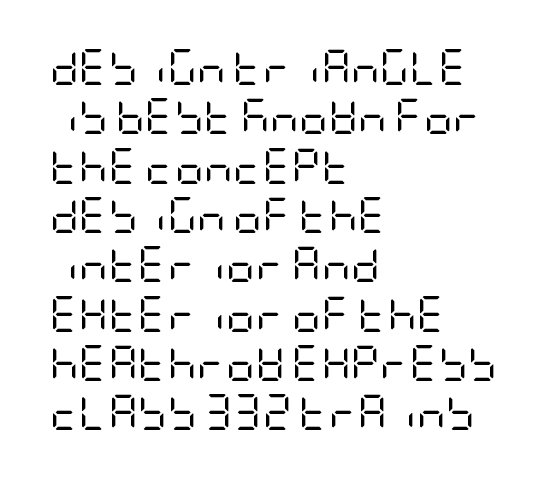
The image shows 36 px regular-weight, condensed sans-serif type, upright; set left-aligned, normal line spacing (1.37x), normal letter spacing, not underlined; low stroke contrast and a large x-height.
